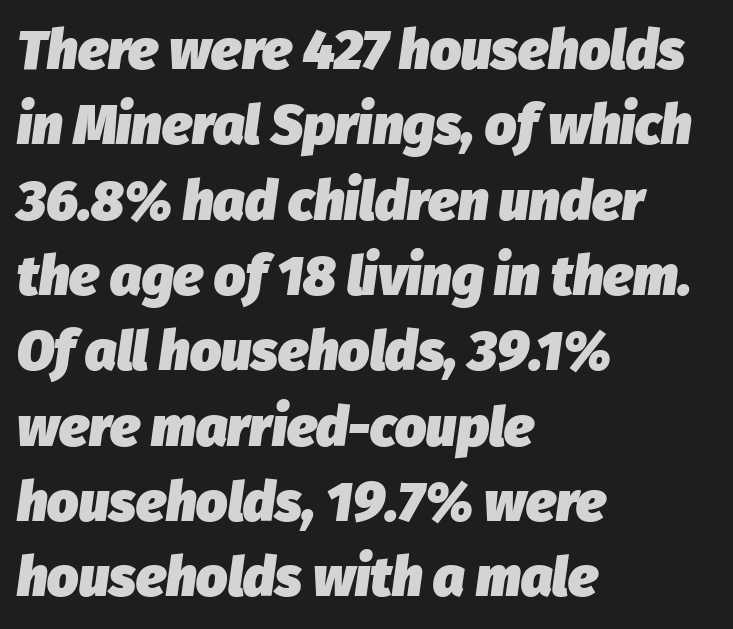
Emphasis-style slanted type is in use. What stands out about the letter spacing? Nothing — it is the standard amount. Looks like regular typesetting: each glyph gets only the width it needs. The rendering uses a bold face; every stroke is thick and dark. Left-aligned paragraph, ragged on the right. Words float on clear page, feet unadorned.
